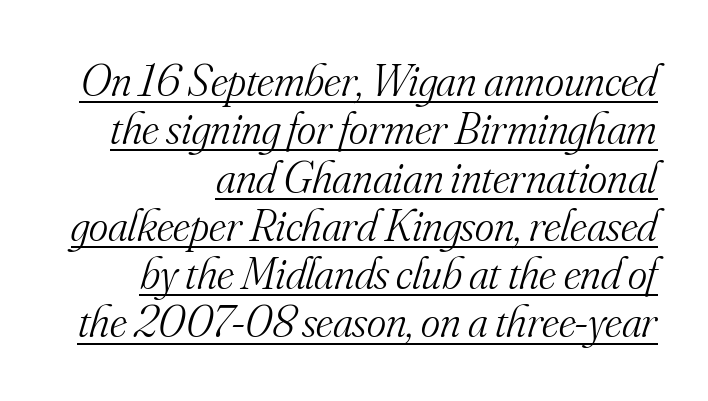
The image shows 46 px light serif type, italic (leaning right); set right-aligned, tight line spacing (1.05x), normal letter spacing, underlined; medium stroke contrast and a small x-height.
